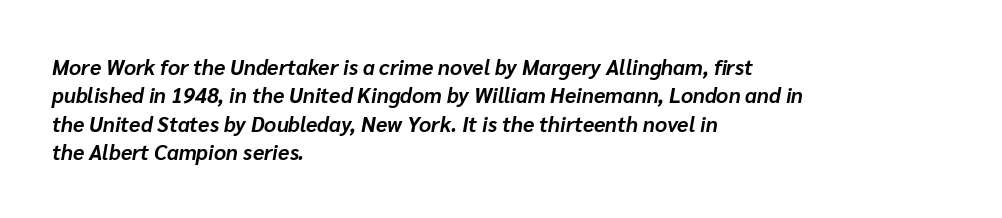
{"italic": "yes", "lean": "right", "slant_degrees": 10, "bold": "yes", "underline": "no", "align": "left", "line_spacing": "normal", "line_spacing_ratio": 1.35, "letter_spacing": "normal", "letter_spacing_em": 0.0, "glyph_px": 21}
